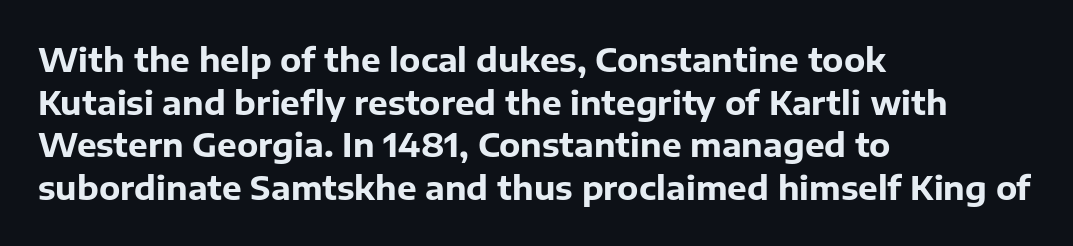
{"serif": "no", "italic": "no", "bold": "yes", "weight": "bold", "width": "normal", "stroke_contrast": "low", "x_height": "medium", "monospaced": "no", "underline": "no", "align": "left", "line_spacing": "normal", "line_spacing_ratio": 1.29, "letter_spacing": "normal", "letter_spacing_em": 0.0, "glyph_px": 33}
